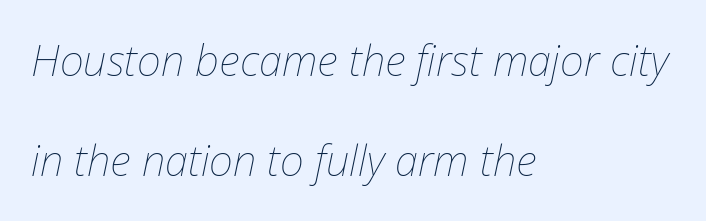
{"italic": "yes", "lean": "right", "slant_degrees": 12, "bold": "no", "weight": "thin", "width": "normal", "stroke_contrast": "low", "x_height": "medium", "monospaced": "no", "underline": "no", "align": "left", "line_spacing": "loose", "line_spacing_ratio": 2.39, "letter_spacing": "normal", "letter_spacing_em": 0.0, "glyph_px": 42}
